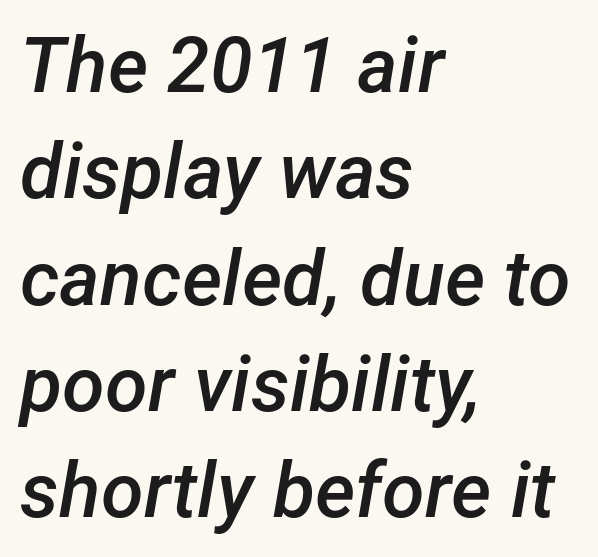
The image shows 77 px semibold type, italic (leaning right); set left-aligned, normal line spacing (1.38x), normal letter spacing, not underlined; low stroke contrast and a medium x-height.
